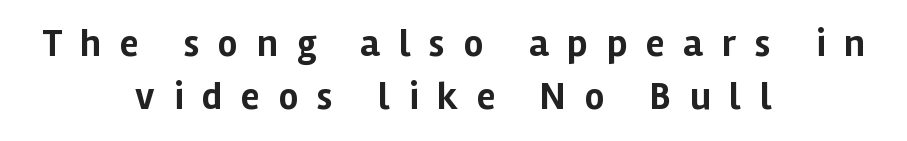
Looks like regular typesetting: each glyph gets only the width it needs. The letters are spread apart with noticeably loose tracking. As a designer I'd log this as weight 700, bold. Characters remain perfectly vertical along every line. Plain, unruled lines of type. The vertical gap from one line to the next is medium.
